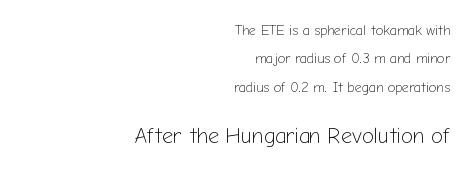
Q: Is the text bold? A: No.
Q: Is the text italic (slanted)? A: No, it is upright.
Q: Is the text underlined? A: No.
Q: How is the paragraph aligned? A: Right-aligned.
Q: Is the spacing between letters normal or unusually wide? A: Normal.
Q: Is the spacing between lines tight, normal or loose? A: Loose.
Q: Which block of text is set in a larger size, the first (top) or the second (bottom)? A: The second (bottom) one.
